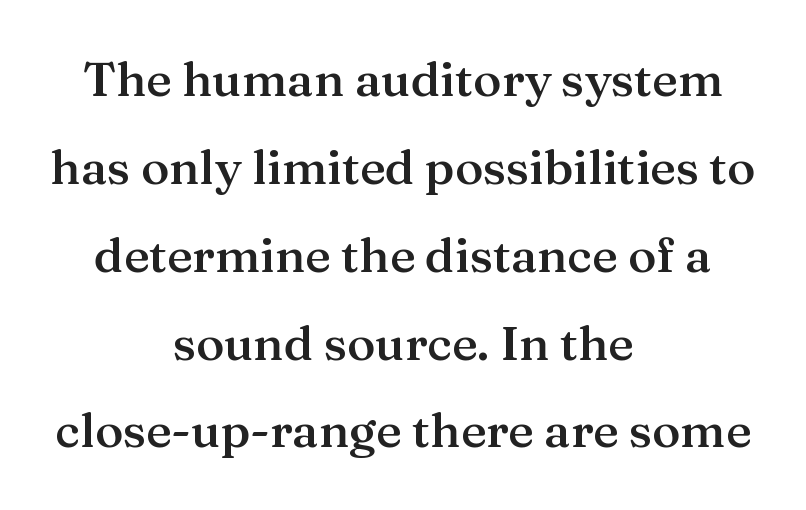
{"serif": "yes", "italic": "no", "bold": "semi", "weight": "semibold", "width": "normal", "stroke_contrast": "medium", "x_height": "medium", "monospaced": "no", "underline": "no", "align": "center", "line_spacing_ratio": 1.83, "letter_spacing": "normal", "letter_spacing_em": 0.0, "glyph_px": 48}
